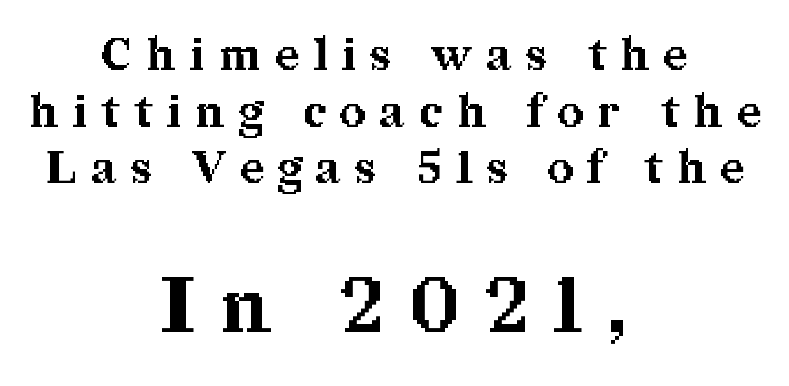
{"serif": "yes", "italic": "no", "bold": "yes", "weight": "bold", "width": "normal", "stroke_contrast": "medium", "x_height": "medium", "monospaced": "no", "underline": "no", "align": "center", "line_spacing": "normal", "line_spacing_ratio": 1.26, "letter_spacing": "wide", "letter_spacing_em": 0.33, "larger_block": "second", "size_ratio": 1.73, "glyph_px": 78}
